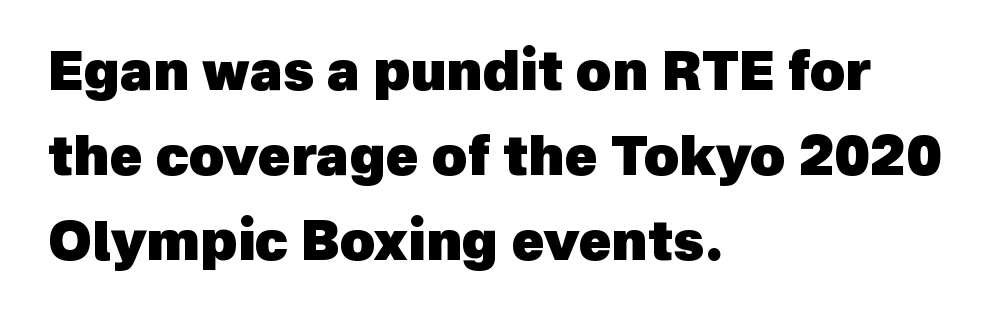
Visually the block forms a straight wall on the left and a jagged coastline on the right. The strip under each line holds only bare page. Think of a printed novel: that variable character pitch is what you see here. Line spacing here is normal.
